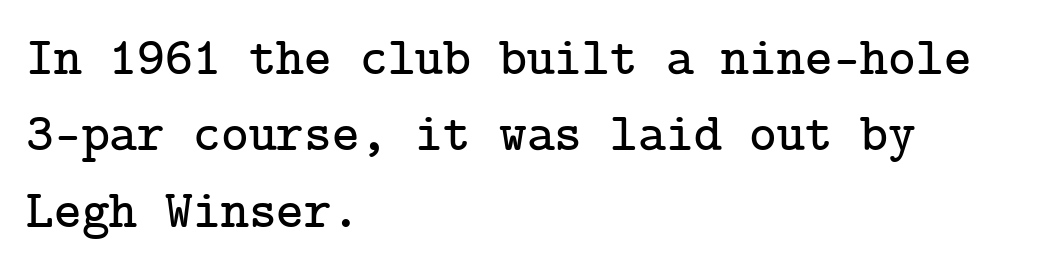
{"serif": "yes", "italic": "no", "width": "normal", "stroke_contrast": "low", "x_height": "medium", "underline": "no", "align": "left", "line_spacing": "normal", "line_spacing_ratio": 1.44, "letter_spacing": "normal", "letter_spacing_em": 0.0, "glyph_px": 53}
